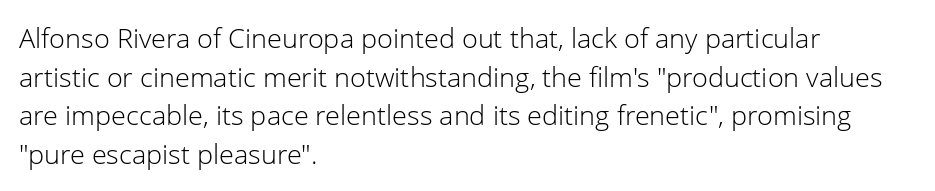
Q: Is the text bold? A: No.
Q: Is the text italic (slanted)? A: No, it is upright.
Q: Is the text underlined? A: No.
Q: How is the paragraph aligned? A: Left-aligned.
Q: Is the spacing between letters normal or unusually wide? A: Normal.
Q: Is the spacing between lines tight, normal or loose? A: Normal.
